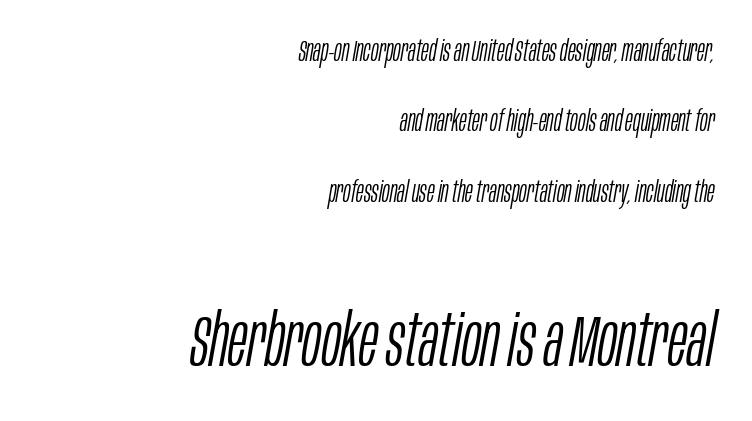
The image shows 73 px light, condensed type, italic (leaning right); set right-aligned, loose line spacing (2.43x), normal letter spacing, not underlined; the second (bottom) block is 2.52x larger; low stroke contrast and a large x-height.
